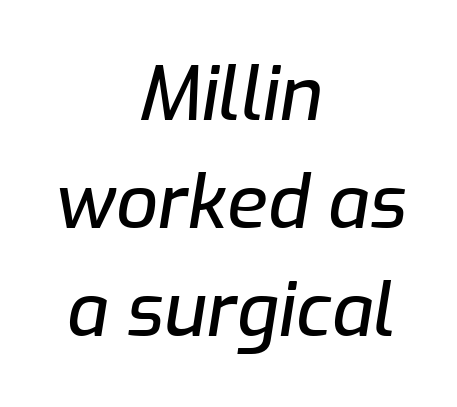
Visually the block forms a symmetrical silhouette, jagged on both flanks. The baseline area is clear. Students, observe: this is what conventionally led text looks like. If you drew a line through each stem, it would be angled. The gaps between neighbouring characters are ordinary and unremarkable.
